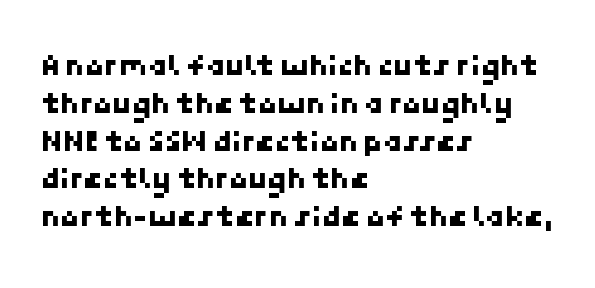
The horizontal fit of the characters is conventional and even. Examine the stroke ends and you'll find no serifs. The specimen omits any rule beneath the text block's lines. The paragraph shown leans on its left margin.
